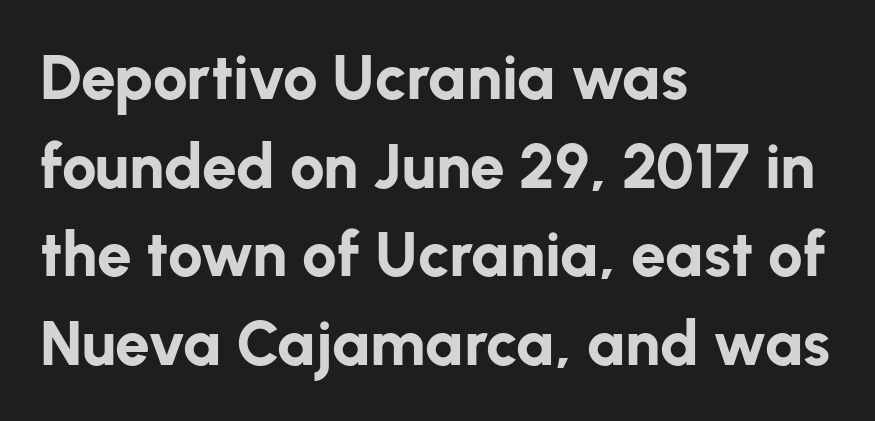
The image shows 62 px bold sans-serif type, upright; set left-aligned, normal line spacing (1.43x), normal letter spacing, not underlined; low stroke contrast and a medium x-height.
